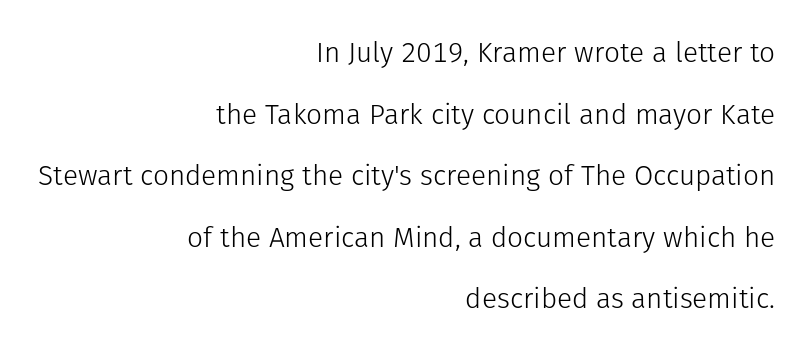
{"serif": "no", "italic": "no", "bold": "no", "weight": "light", "width": "normal", "stroke_contrast": "low", "x_height": "medium", "monospaced": "no", "underline": "no", "align": "right", "line_spacing": "loose", "line_spacing_ratio": 2.2, "letter_spacing": "normal", "letter_spacing_em": 0.0, "glyph_px": 28}
